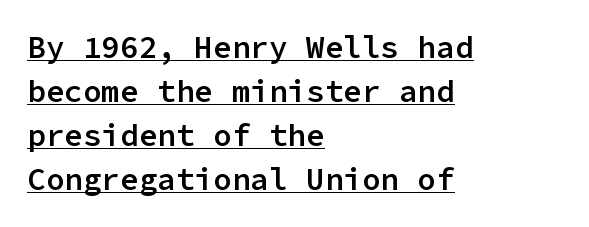
Q: Is the text bold? A: Semi-bold.
Q: Is the text italic (slanted)? A: No, it is upright.
Q: Is the typeface a serif or a sans-serif typeface? A: Sans-serif.
Q: Is the text underlined? A: Yes.
Q: How is the paragraph aligned? A: Left-aligned.
Q: Is the spacing between letters normal or unusually wide? A: Normal.
Q: Is the spacing between lines tight, normal or loose? A: Normal.
Q: Width (condensed, normal, or wide)? A: Normal.
Q: Stroke contrast? A: Low.
Q: x-height? A: Medium.
Q: Monospaced? A: Yes.
